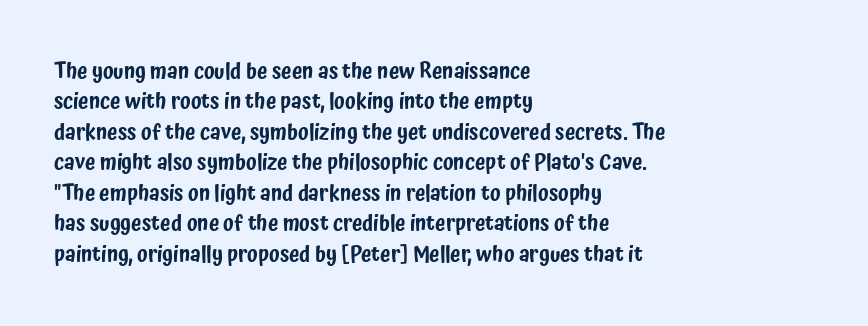
The image shows 21 px text type, upright; set left-aligned, normal line spacing (1.45x), normal letter spacing, not underlined.
